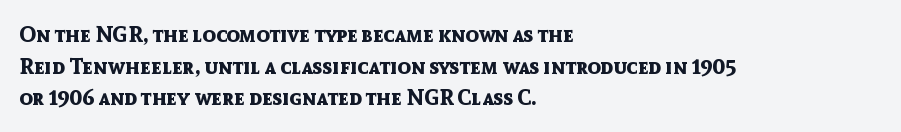
{"italic": "no", "bold": "yes", "underline": "no", "align": "left", "line_spacing": "normal", "line_spacing_ratio": 1.44, "letter_spacing": "normal", "letter_spacing_em": 0.0, "glyph_px": 22}
